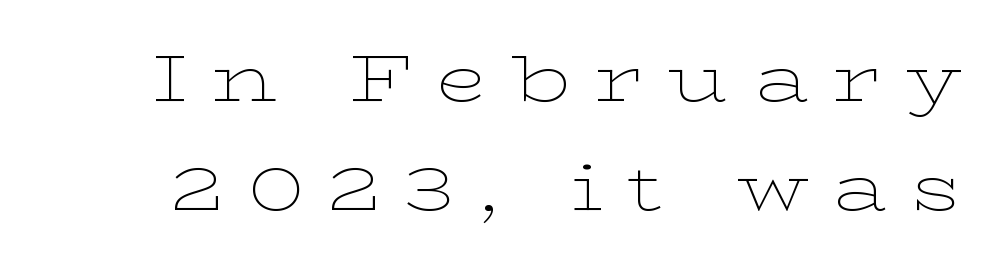
This sample has the flowing, uneven cadence of proportional lettering. Old-style or modern, the face here clearly has serifs. What stands out about the letter spacing? Its width — letters are far apart. Check the space under the baseline: it is left empty. Regular leading.
